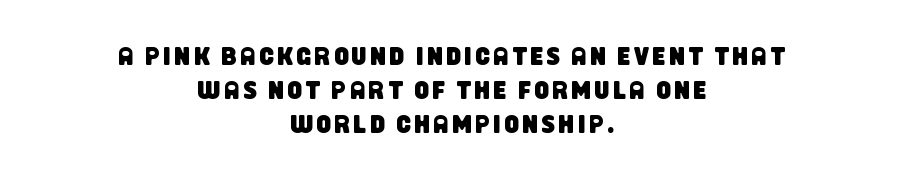
Successive baselines arrive at the customary interval. Where is the straight margin? There isn't one; the lines are centered. Bare-footed words on every line.
